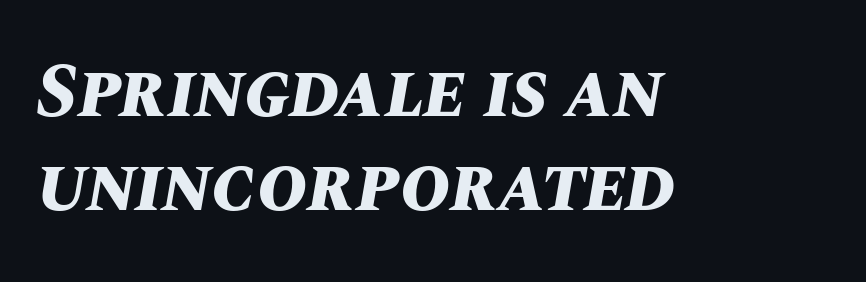
The image shows 76 px bold type, italic (leaning right); set left-aligned, line spacing 1.24x, normal letter spacing, not underlined; medium stroke contrast and a large x-height.
